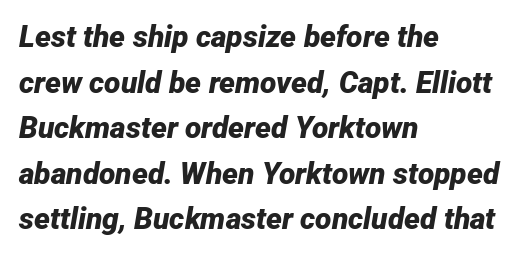
{"italic": "yes", "lean": "right", "slant_degrees": 12, "bold": "yes", "weight": "bold", "width": "normal", "stroke_contrast": "low", "x_height": "medium", "monospaced": "no", "underline": "no", "align": "left", "line_spacing": "normal", "line_spacing_ratio": 1.52, "letter_spacing": "normal", "letter_spacing_em": 0.0, "glyph_px": 30}
